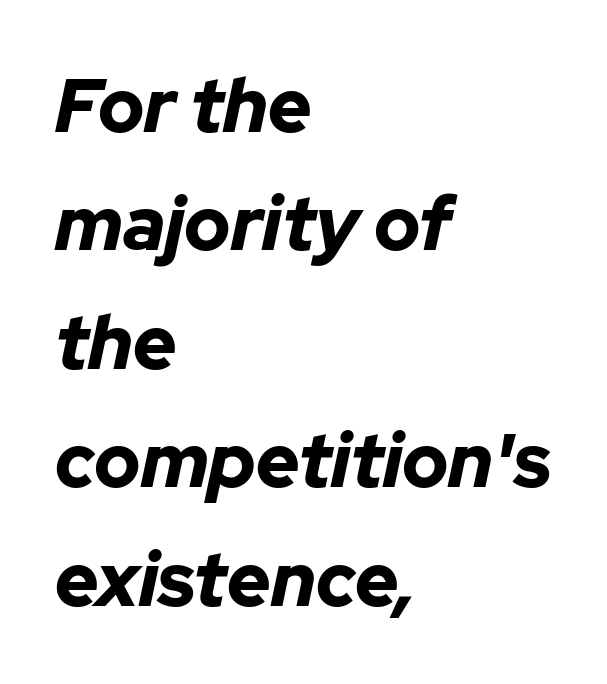
The image shows 75 px bold type, italic (leaning right); set left-aligned, normal line spacing (1.58x), normal letter spacing, not underlined; low stroke contrast and a medium x-height.
